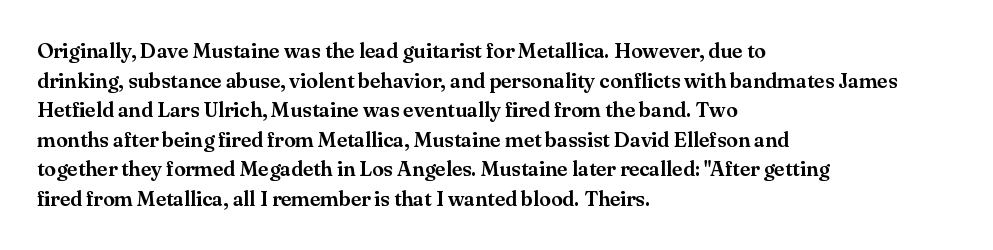
Q: Is the text italic (slanted)? A: No, it is upright.
Q: Is the text underlined? A: No.
Q: How is the paragraph aligned? A: Left-aligned.
Q: Is the spacing between letters normal or unusually wide? A: Normal.
Q: Is the spacing between lines tight, normal or loose? A: Normal.
